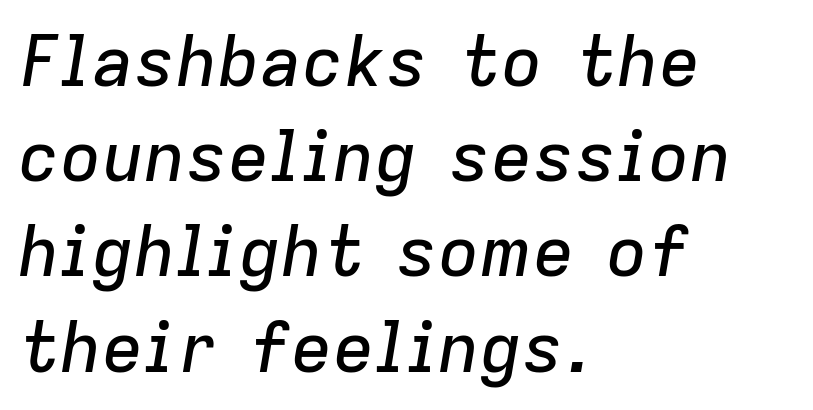
{"italic": "yes", "lean": "right", "slant_degrees": 9, "width": "normal", "stroke_contrast": "low", "x_height": "medium", "monospaced": "no", "underline": "no", "align": "left", "line_spacing": "normal", "line_spacing_ratio": 1.36, "letter_spacing": "normal", "letter_spacing_em": 0.0, "glyph_px": 70}
